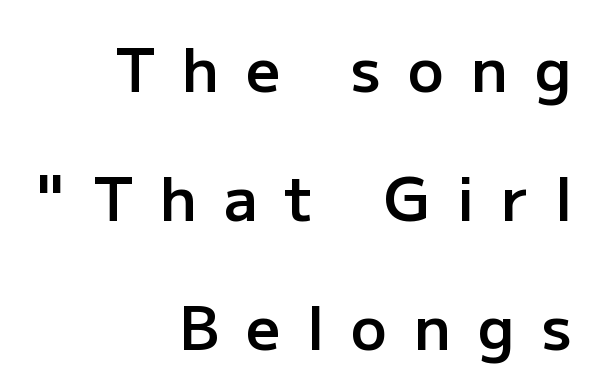
{"serif": "no", "italic": "no", "bold": "semi", "weight": "semibold", "width": "normal", "stroke_contrast": "low", "x_height": "medium", "monospaced": "no", "underline": "no", "align": "right", "line_spacing": "loose", "line_spacing_ratio": 2.15, "letter_spacing": "wide", "letter_spacing_em": 0.45, "glyph_px": 60}
